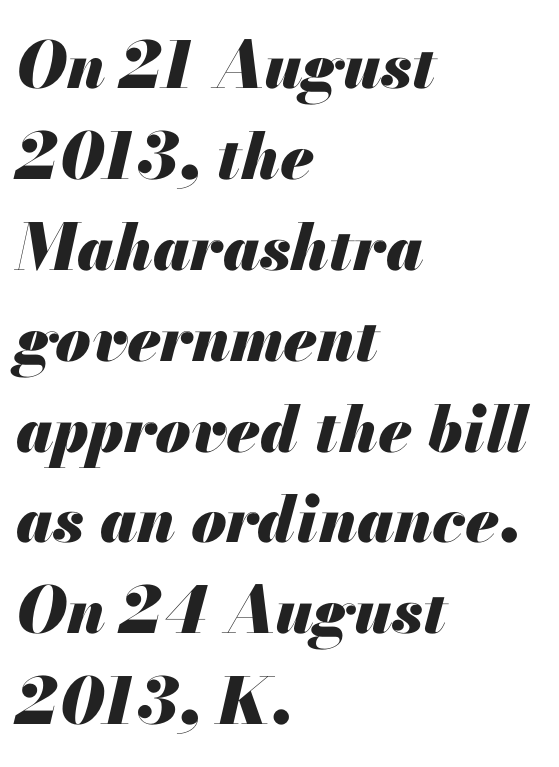
{"italic": "yes", "lean": "right", "slant_degrees": 13, "bold": "yes", "weight": "heavy", "width": "normal", "stroke_contrast": "medium", "x_height": "small", "monospaced": "no", "underline": "no", "align": "left", "line_spacing": "normal", "line_spacing_ratio": 1.42, "letter_spacing": "normal", "letter_spacing_em": 0.0, "glyph_px": 64}
